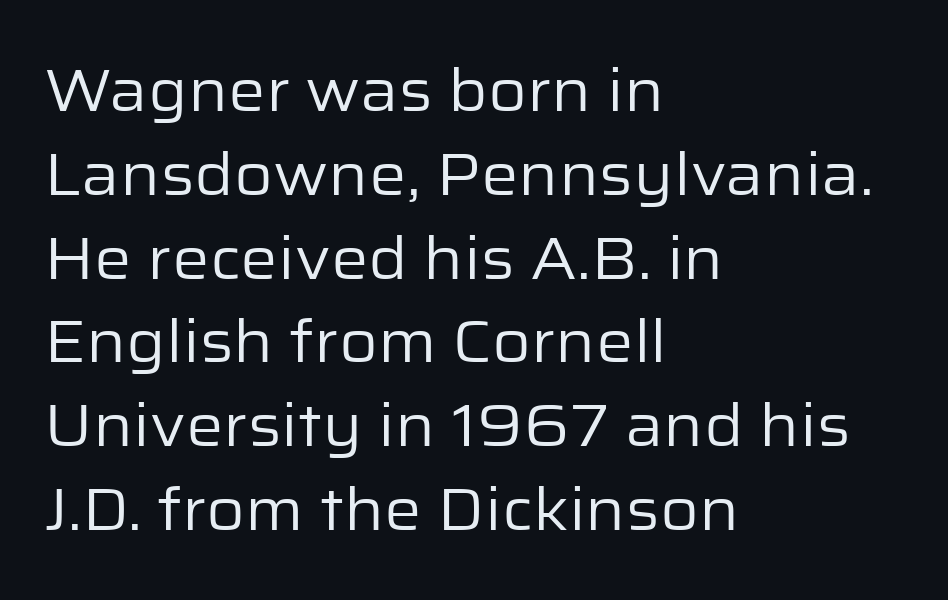
{"serif": "no", "italic": "no", "bold": "no", "weight": "regular", "width": "normal", "stroke_contrast": "low", "x_height": "medium", "monospaced": "no", "underline": "no", "align": "left", "line_spacing": "normal", "line_spacing_ratio": 1.42, "letter_spacing": "normal", "letter_spacing_em": 0.0, "glyph_px": 59}
